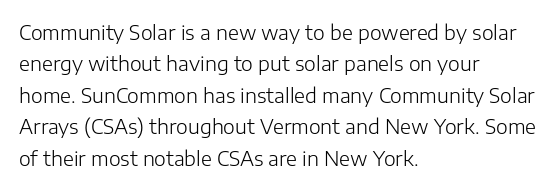
Q: Is the text bold? A: No.
Q: Is the text italic (slanted)? A: No, it is upright.
Q: Is the text underlined? A: No.
Q: How is the paragraph aligned? A: Left-aligned.
Q: Is the spacing between letters normal or unusually wide? A: Normal.
Q: Is the spacing between lines tight, normal or loose? A: Normal.
